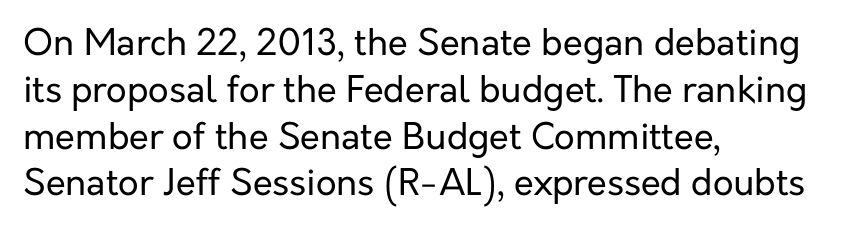
The image shows 36 px regular-weight sans-serif type, upright; set left-aligned, normal line spacing (1.3x), normal letter spacing, not underlined; low stroke contrast and a medium x-height.
